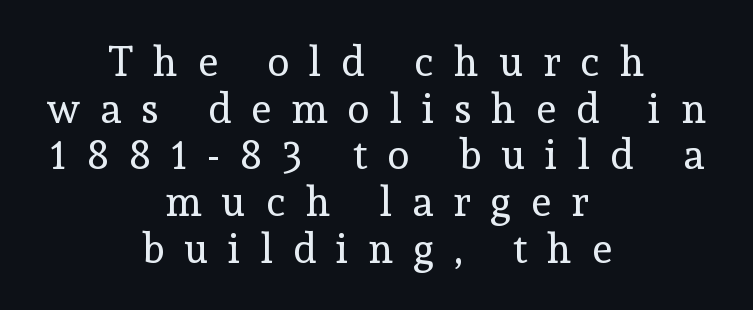
{"serif": "yes", "italic": "no", "bold": "no", "weight": "regular", "width": "normal", "x_height": "medium", "monospaced": "no", "underline": "no", "align": "center", "line_spacing": "tight", "line_spacing_ratio": 1.14, "letter_spacing": "wide", "letter_spacing_em": 0.49, "glyph_px": 41}
